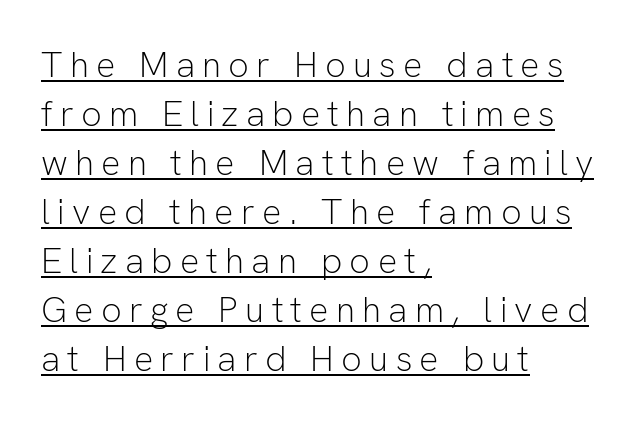
Q: Is the text bold? A: No.
Q: Is the text italic (slanted)? A: No, it is upright.
Q: Is the typeface a serif or a sans-serif typeface? A: Sans-serif.
Q: Is the text underlined? A: Yes.
Q: How is the paragraph aligned? A: Left-aligned.
Q: Is the spacing between letters normal or unusually wide? A: Unusually wide.
Q: Is the spacing between lines tight, normal or loose? A: Normal.
Q: Width (condensed, normal, or wide)? A: Normal.
Q: Stroke contrast? A: Low.
Q: x-height? A: Medium.
Q: Monospaced? A: No.
